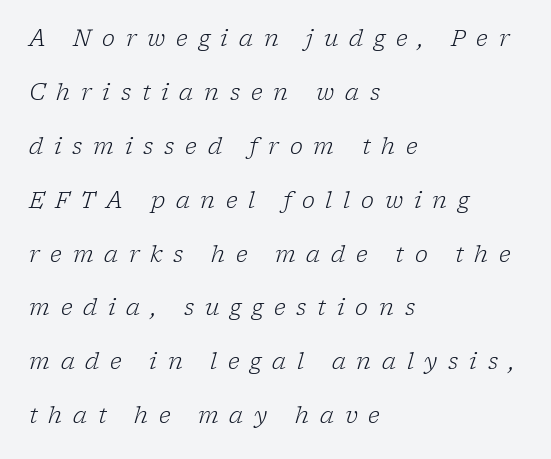
Q: Is the text bold? A: No.
Q: Is the text italic (slanted)? A: Yes, it leans right by about 17 degrees.
Q: Is the text underlined? A: No.
Q: How is the paragraph aligned? A: Left-aligned.
Q: Is the spacing between letters normal or unusually wide? A: Unusually wide.
Q: Is the spacing between lines tight, normal or loose? A: Loose.
